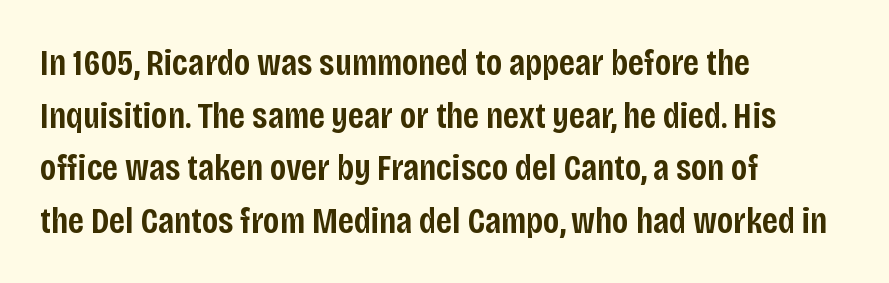
The image shows 37 px semibold, condensed sans-serif type, upright; set left-aligned, normal line spacing (1.42x), normal letter spacing, not underlined; low stroke contrast and a large x-height.
